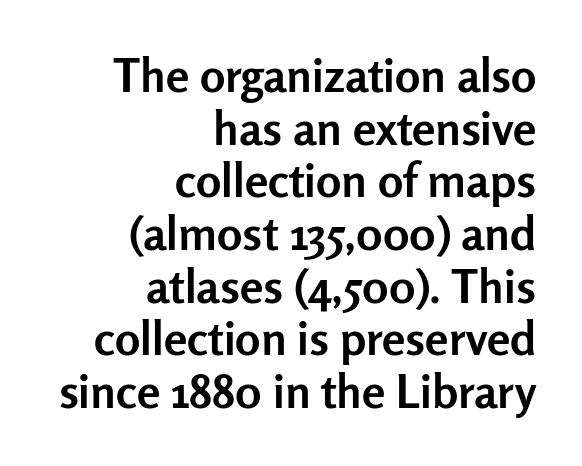
Q: Is the text bold? A: Yes.
Q: Is the text italic (slanted)? A: No, it is upright.
Q: Is the typeface a serif or a sans-serif typeface? A: Sans-serif.
Q: Is the text underlined? A: No.
Q: How is the paragraph aligned? A: Right-aligned.
Q: Is the spacing between letters normal or unusually wide? A: Normal.
Q: Is the spacing between lines tight, normal or loose? A: Tight.
Q: Width (condensed, normal, or wide)? A: Normal.
Q: Stroke contrast? A: Low.
Q: x-height? A: Medium.
Q: Monospaced? A: No.
